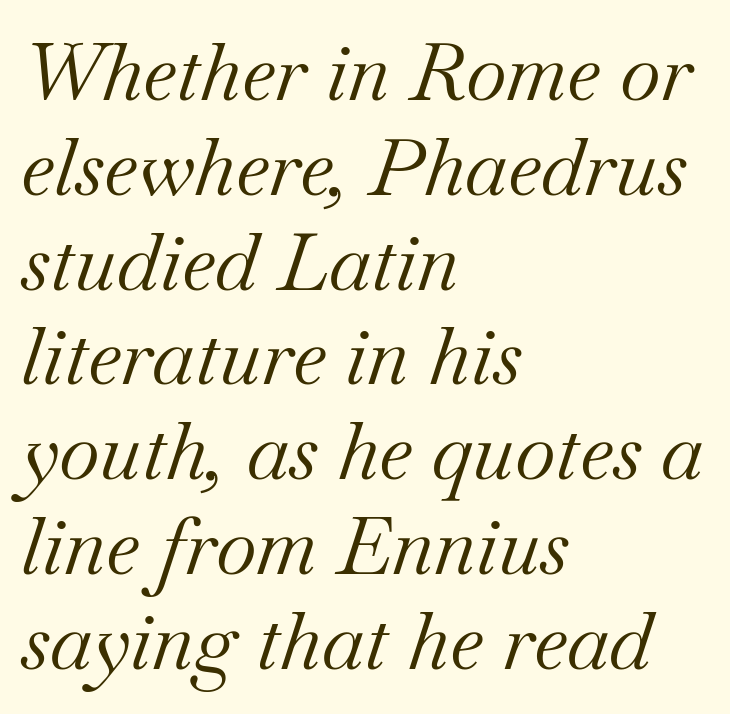
Q: Is the text bold? A: No.
Q: Is the text italic (slanted)? A: Yes, it leans right by about 18 degrees.
Q: Is the typeface a serif or a sans-serif typeface? A: Serif.
Q: Is the text underlined? A: No.
Q: How is the paragraph aligned? A: Left-aligned.
Q: Is the spacing between letters normal or unusually wide? A: Normal.
Q: Width (condensed, normal, or wide)? A: Normal.
Q: Stroke contrast? A: Medium.
Q: x-height? A: Small.
Q: Monospaced? A: No.
